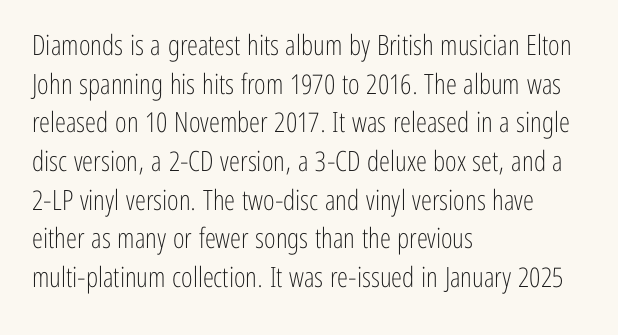
The image shows 28 px light, condensed sans-serif type, upright; set left-aligned, normal line spacing (1.38x), normal letter spacing, not underlined; low stroke contrast and a medium x-height.
